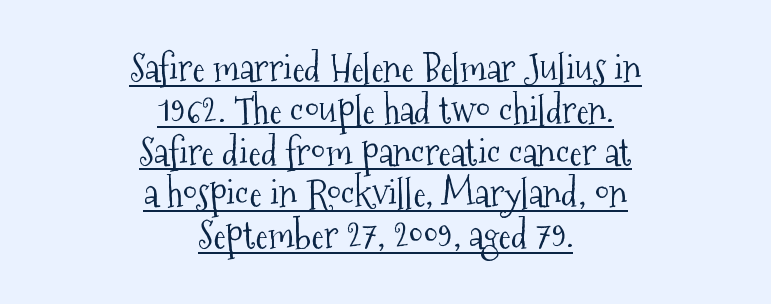
Q: Is the text bold? A: No.
Q: Is the text italic (slanted)? A: No, it is upright.
Q: Is the typeface a serif or a sans-serif typeface? A: Serif.
Q: Is the text underlined? A: Yes.
Q: How is the paragraph aligned? A: Centered.
Q: Is the spacing between letters normal or unusually wide? A: Normal.
Q: Is the spacing between lines tight, normal or loose? A: Tight.
Q: Width (condensed, normal, or wide)? A: Condensed.
Q: Stroke contrast? A: Medium.
Q: x-height? A: Medium.
Q: Monospaced? A: No.
